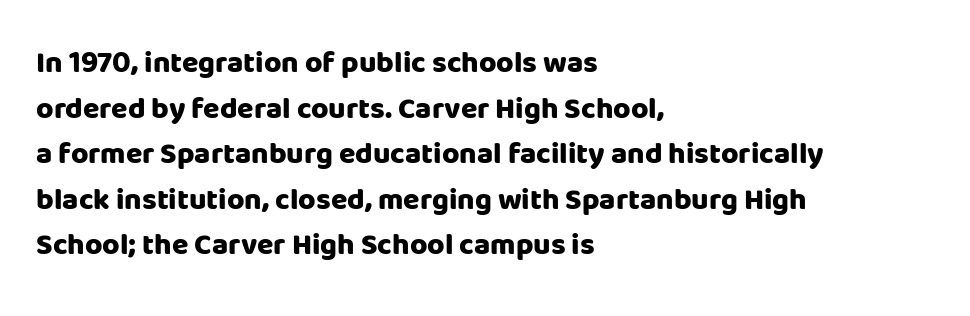
{"serif": "no", "italic": "no", "bold": "yes", "weight": "heavy", "width": "normal", "stroke_contrast": "low", "x_height": "large", "monospaced": "no", "underline": "no", "align": "left", "line_spacing": "normal", "line_spacing_ratio": 1.52, "letter_spacing": "normal", "letter_spacing_em": 0.0, "glyph_px": 30}
